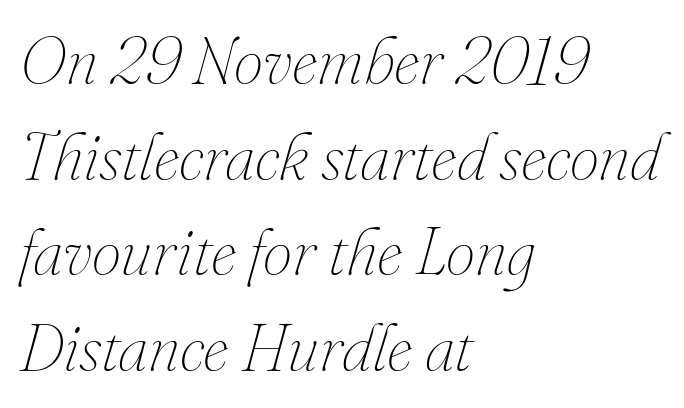
{"italic": "yes", "lean": "right", "slant_degrees": 16, "bold": "no", "weight": "thin", "width": "normal", "stroke_contrast": "medium", "x_height": "small", "monospaced": "no", "underline": "no", "align": "left", "line_spacing": "normal", "line_spacing_ratio": 1.45, "letter_spacing": "normal", "letter_spacing_em": 0.0, "glyph_px": 66}
